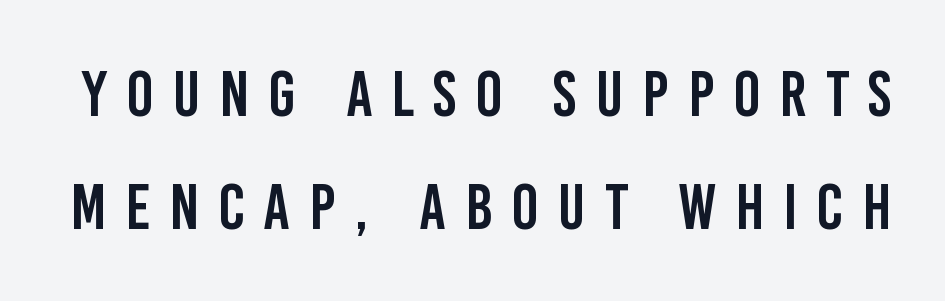
{"serif": "no", "italic": "no", "width": "condensed", "stroke_contrast": "low", "x_height": "large", "monospaced": "no", "underline": "no", "line_spacing_ratio": 1.74, "letter_spacing": "wide", "letter_spacing_em": 0.29, "glyph_px": 65}
